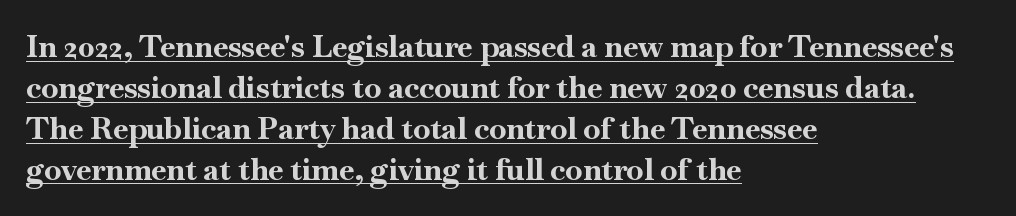
Q: Is the text bold? A: Yes.
Q: Is the text italic (slanted)? A: No, it is upright.
Q: Is the typeface a serif or a sans-serif typeface? A: Serif.
Q: Is the text underlined? A: Yes.
Q: How is the paragraph aligned? A: Left-aligned.
Q: Is the spacing between letters normal or unusually wide? A: Normal.
Q: Is the spacing between lines tight, normal or loose? A: Normal.
Q: Width (condensed, normal, or wide)? A: Normal.
Q: Stroke contrast? A: High.
Q: x-height? A: Small.
Q: Monospaced? A: No.
